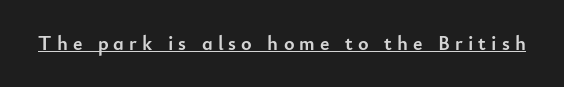
Q: Is the text bold? A: Yes.
Q: Is the text italic (slanted)? A: No, it is upright.
Q: Is the text underlined? A: Yes.
Q: Is the spacing between letters normal or unusually wide? A: Unusually wide.
